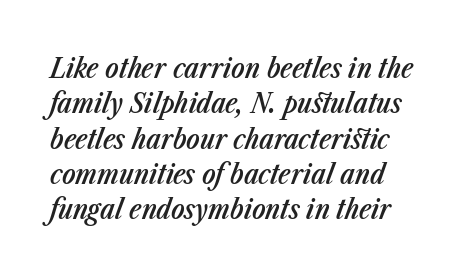
{"italic": "yes", "lean": "right", "slant_degrees": 23, "bold": "semi", "weight": "semibold", "width": "condensed", "stroke_contrast": "low", "x_height": "medium", "monospaced": "no", "underline": "no", "align": "left", "line_spacing": "normal", "line_spacing_ratio": 1.26, "letter_spacing": "normal", "letter_spacing_em": 0.0, "glyph_px": 28}
